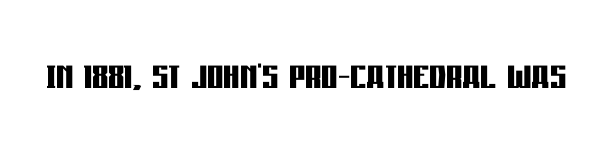
{"serif": "no", "italic": "no", "bold": "yes", "weight": "semibold", "width": "condensed", "stroke_contrast": "low", "x_height": "large", "monospaced": "no", "underline": "no", "letter_spacing": "normal", "letter_spacing_em": 0.0, "glyph_px": 51}
